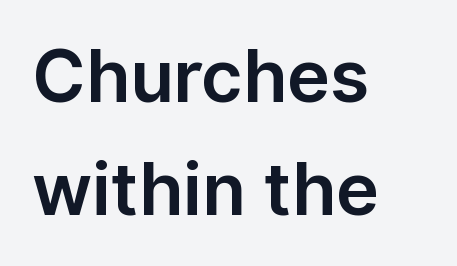
If you drew a ruler down the left edge, every line would touch it. The letters advance in unequal steps, a hallmark of proportional type. Unlike italic type, these characters show no tilt at all. This block has exactly the height ordinary leading produces. Observe the absence of serifs on each vertical stroke in this sample. The horizontal fit of the characters is conventional and even.
